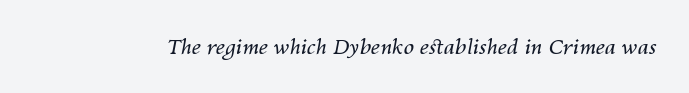
Q: Is the text bold? A: No.
Q: Is the text italic (slanted)? A: Yes, it leans right by about 10 degrees.
Q: Is the text underlined? A: No.
Q: Is the spacing between letters normal or unusually wide? A: Normal.
